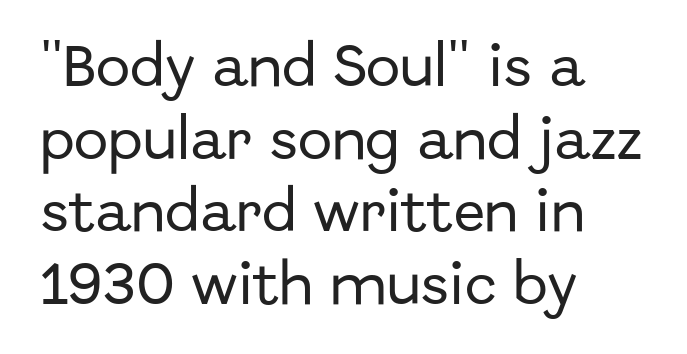
The image shows 46 px sans-serif type, upright; set left-aligned, normal line spacing (1.58x), normal letter spacing, not underlined; low stroke contrast and a medium x-height.
